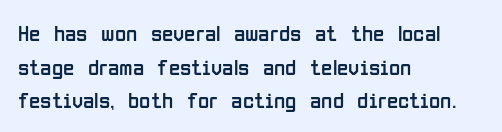
What stands out about the letter spacing? Nothing — it is the standard amount. Type without underlining. You can tell it's not italic because the verticals are truly vertical. Is there much room between lines? A standard amount, neither cramped nor airy.
